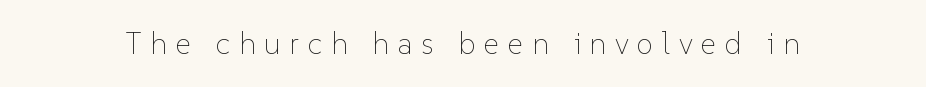
The image shows 30 px thin type, upright; set unusually wide letter spacing (+0.29 em), not underlined; low stroke contrast and a medium x-height.
